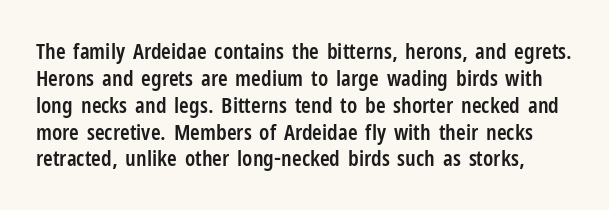
Descenders are the only things crossing below the line. Upright lettering throughout. Emphasis by weight is partial: semibold. Caption: standard tracking, unaltered.
